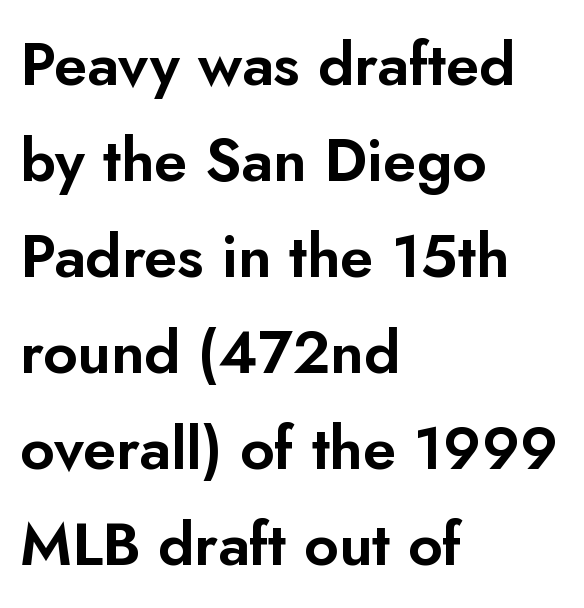
The image shows 60 px sans-serif type, upright; set left-aligned, normal line spacing (1.6x), normal letter spacing, not underlined; low stroke contrast and a small x-height.
